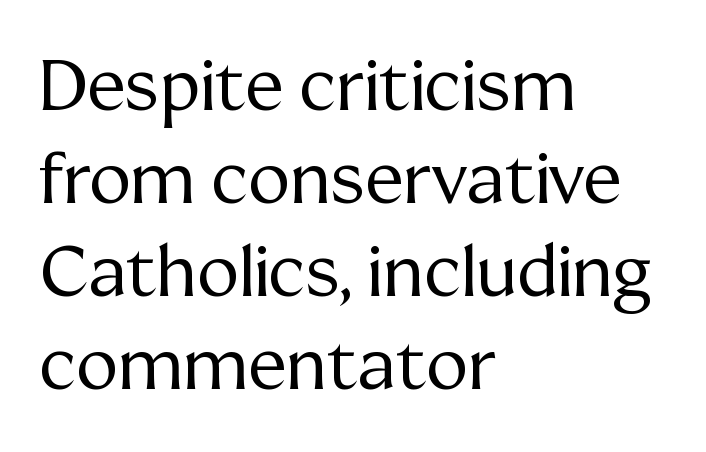
{"serif": "yes", "italic": "no", "bold": "no", "weight": "regular", "width": "normal", "stroke_contrast": "medium", "x_height": "medium", "monospaced": "no", "underline": "no", "align": "left", "line_spacing": "normal", "line_spacing_ratio": 1.31, "letter_spacing": "normal", "letter_spacing_em": 0.0, "glyph_px": 71}
